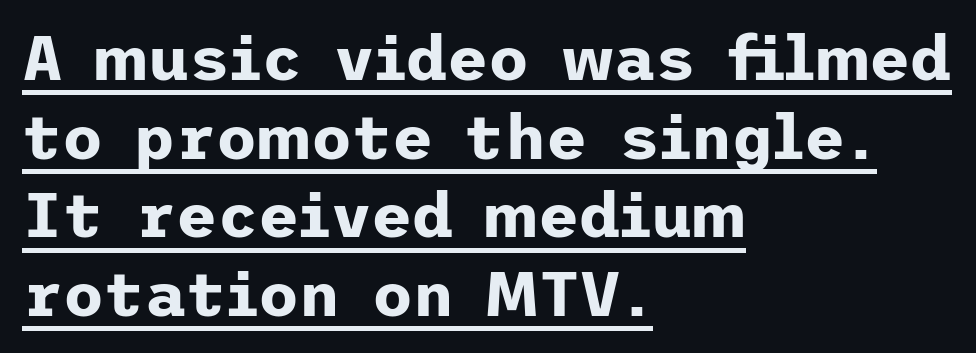
This sample uses plain, unmodified letter spacing. This sample is left-justified, so line endings fall wherever the words run out. As a designer I'd log this as weight 700, bold. The block of text has a typical density, with ordinary space between rows.
